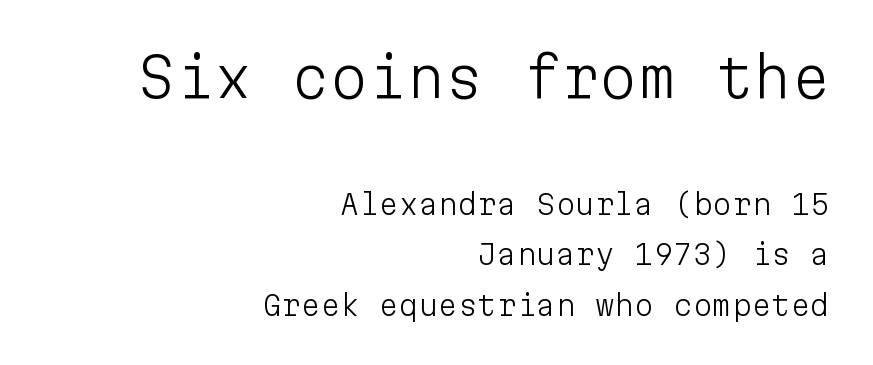
Every character sits straight up, as roman type does. Heaviness? Minimal to ordinary, like unemphasized prose. All the whitespace from short lines collects on the left. Words float on clear page, feet unadorned. You could call the tracking neutral — neither tight nor loose. Compare the two chunks: the upper has the greater cap height.
